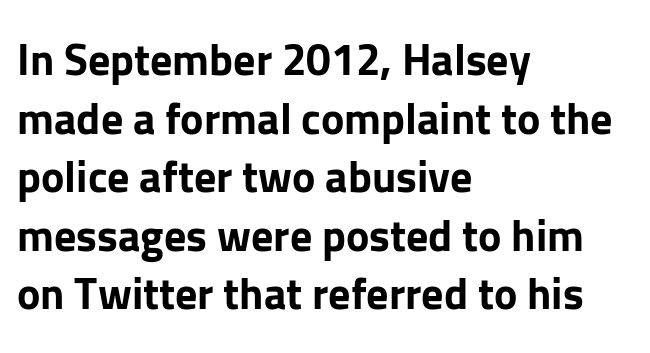
The face used here is a sans, in the tradition of grotesques and geometrics. In terms of leading, this rendering sits right in the middle. Nothing unusual about the tracking: characters are spaced as the font intends. The zone under the glyphs is completely vacant. Varying glyph widths throughout — classic text-font behaviour.
